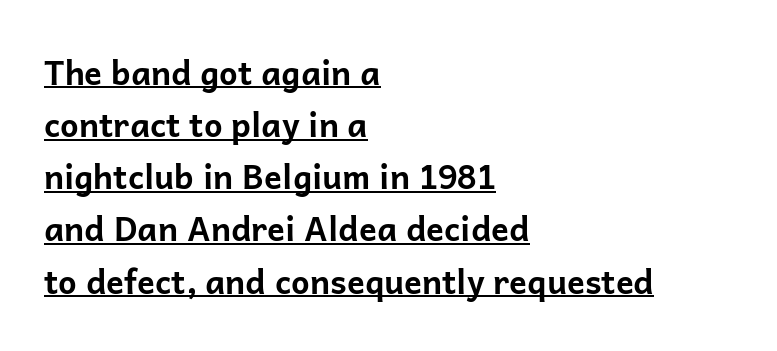
Think of a printed novel: that variable character pitch is what you see here. Interline gaps are of average width in this sample. Nothing sits at the stroke ends, so this counts as sans-serif. This is underlined copy, the kind a proofreader might mark for attention. In terms of posture, this sample is upright.
